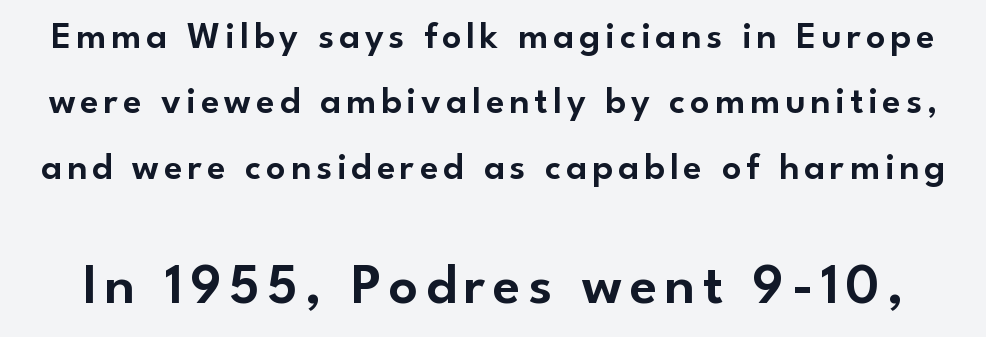
Q: Is the text italic (slanted)? A: No, it is upright.
Q: Is the typeface a serif or a sans-serif typeface? A: Sans-serif.
Q: Is the text underlined? A: No.
Q: Which block of text is set in a larger size, the first (top) or the second (bottom)? A: The second (bottom) one.
Q: Width (condensed, normal, or wide)? A: Normal.
Q: Stroke contrast? A: Low.
Q: x-height? A: Small.
Q: Monospaced? A: No.
